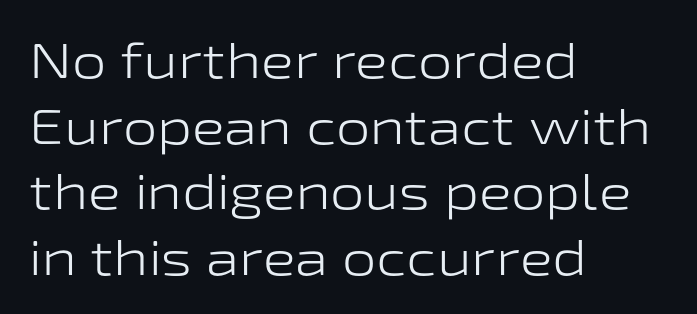
This sample has the flowing, uneven cadence of proportional lettering. Visually the block forms a straight wall on the left and a jagged coastline on the right. Rule under the text: the space is simply empty. The type family on display is of the sans-serif kind. You can tell it's not italic because the verticals are truly vertical. Stroke thickness stays within the range of a standard reading face or lighter.
